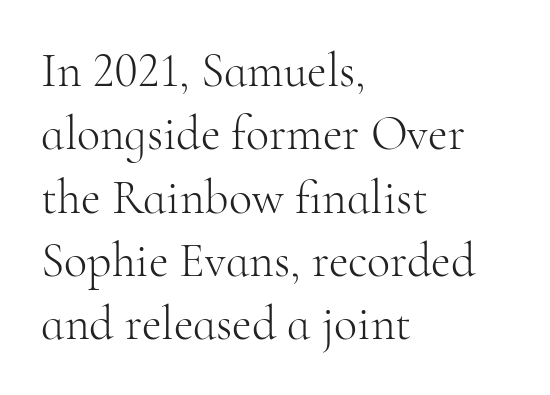
The typesetting does not lean heavy: it is not bold. Unmarked baselines from the first word to the last. The passage shown is typed in a proportional face where columns would drift. The type is set solid horizontally, with unmodified tracking. Ordinary non-slanted type is in use.
